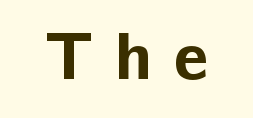
{"serif": "no", "italic": "no", "bold": "yes", "weight": "bold", "width": "normal", "stroke_contrast": "low", "x_height": "medium", "monospaced": "no", "underline": "no", "letter_spacing": "wide", "letter_spacing_em": 0.32, "glyph_px": 67}
